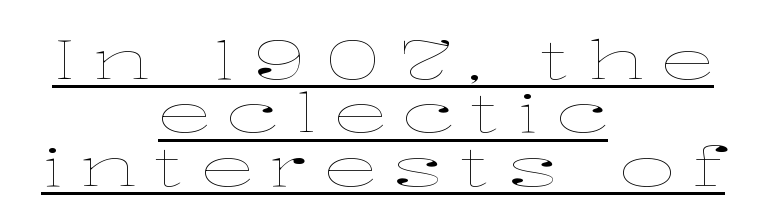
Q: Is the text bold? A: No.
Q: Is the text italic (slanted)? A: No, it is upright.
Q: Is the text underlined? A: Yes.
Q: How is the paragraph aligned? A: Centered.
Q: Is the spacing between letters normal or unusually wide? A: Unusually wide.
Q: Is the spacing between lines tight, normal or loose? A: Tight.
Q: Width (condensed, normal, or wide)? A: Wide.
Q: Stroke contrast? A: Low.
Q: x-height? A: Medium.
Q: Monospaced? A: No.
